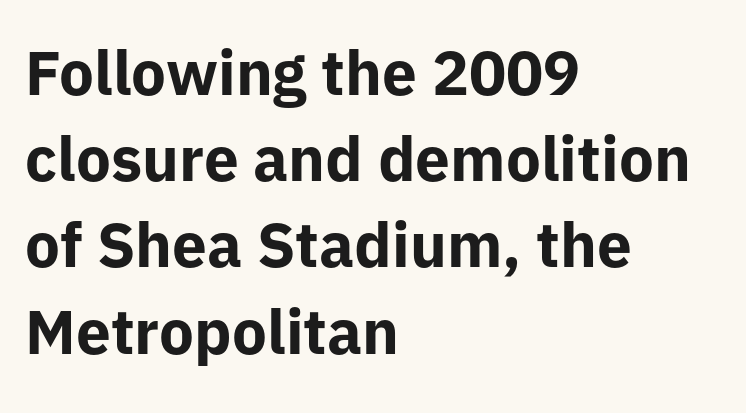
Q: Is the text bold? A: Yes.
Q: Is the text italic (slanted)? A: No, it is upright.
Q: Is the typeface a serif or a sans-serif typeface? A: Sans-serif.
Q: Is the text underlined? A: No.
Q: How is the paragraph aligned? A: Left-aligned.
Q: Is the spacing between letters normal or unusually wide? A: Normal.
Q: Is the spacing between lines tight, normal or loose? A: Normal.
Q: Width (condensed, normal, or wide)? A: Normal.
Q: Stroke contrast? A: Low.
Q: x-height? A: Medium.
Q: Monospaced? A: No.
